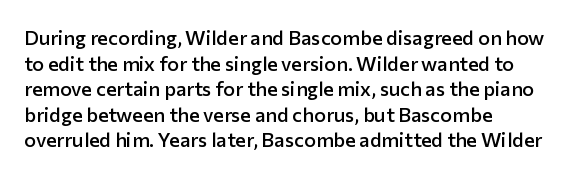
The image shows 20 px text type, upright; set normal line spacing (1.28x), normal letter spacing, not underlined.
